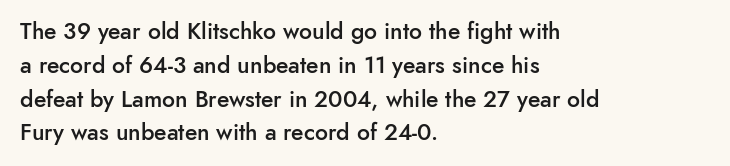
Upright lettering throughout. Reading down the block, your eye returns to a fixed left position each line. Strokes here are thickened, but only to semibold level. Evenly set lines give the paragraph a standard silhouette. Standard letterfit; no display-style spreading of the glyphs. Clear beneath every line of the passage.
